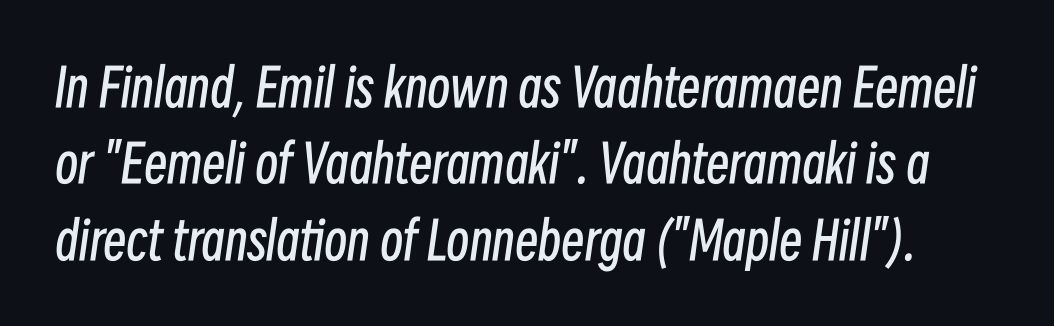
The image shows 52 px regular-weight, condensed type, italic (leaning right); set normal line spacing (1.47x), normal letter spacing, not underlined; low stroke contrast and a medium x-height.
